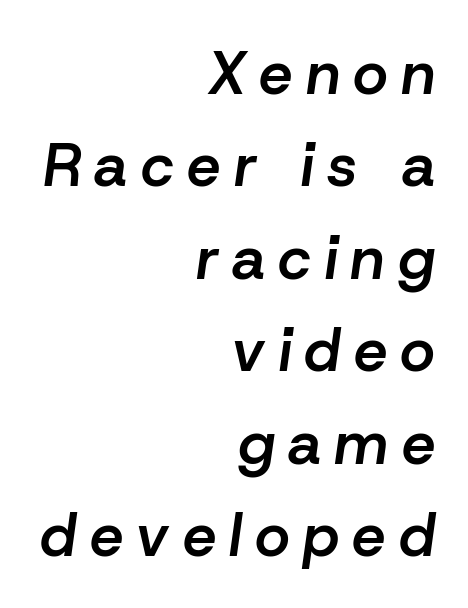
{"italic": "yes", "lean": "right", "slant_degrees": 8, "bold": "semi", "weight": "semibold", "width": "normal", "stroke_contrast": "low", "x_height": "medium", "monospaced": "no", "underline": "no", "align": "right", "line_spacing": "normal", "line_spacing_ratio": 1.54, "letter_spacing": "wide", "letter_spacing_em": 0.22, "glyph_px": 60}
